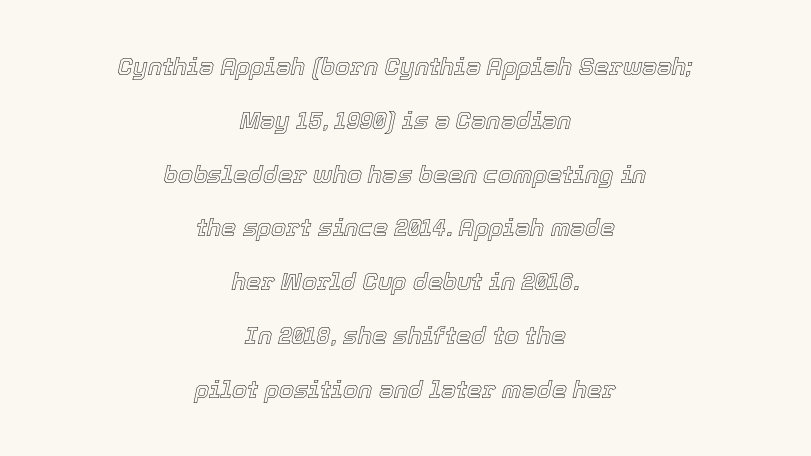
The image shows 24 px text type, italic (leaning right); set centered, loose line spacing (2.24x), normal letter spacing, not underlined.
